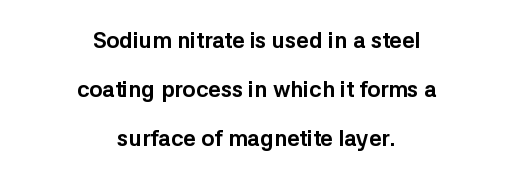
{"italic": "no", "bold": "yes", "underline": "no", "align": "center", "line_spacing": "loose", "line_spacing_ratio": 2.23, "letter_spacing": "normal", "letter_spacing_em": 0.0, "glyph_px": 22}
